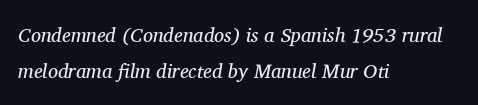
The image shows 20 px text type, italic (leaning right); set left-aligned, line spacing 1.8x, normal letter spacing, not underlined.
